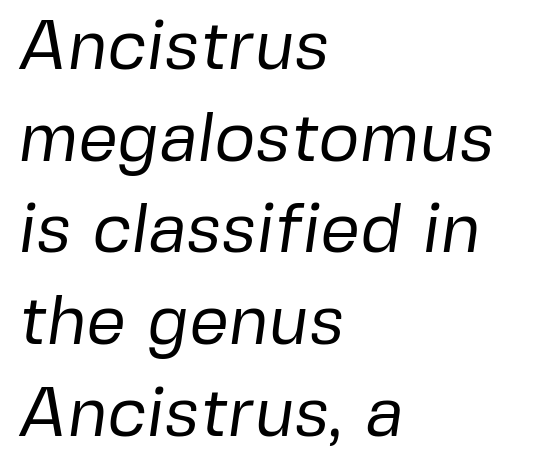
Q: Is the text bold? A: No.
Q: Is the typeface a serif or a sans-serif typeface? A: Sans-serif.
Q: Is the text underlined? A: No.
Q: How is the paragraph aligned? A: Left-aligned.
Q: Is the spacing between letters normal or unusually wide? A: Normal.
Q: Is the spacing between lines tight, normal or loose? A: Normal.
Q: Width (condensed, normal, or wide)? A: Normal.
Q: Stroke contrast? A: Low.
Q: x-height? A: Medium.
Q: Monospaced? A: No.
